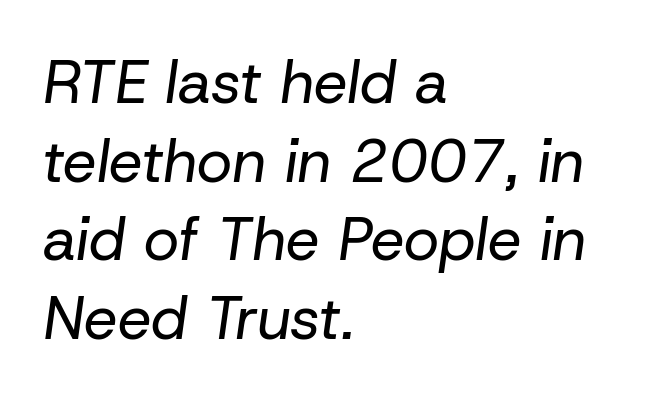
Letters rest on an invisible, unmarked baseline. Between one letter and the next there's only the usual sliver of space. The rag falls on the right side of this text block. Stems and bowls with no extra thickness — not bold. Compared with ordinary roman type, these characters are visibly tilted.
